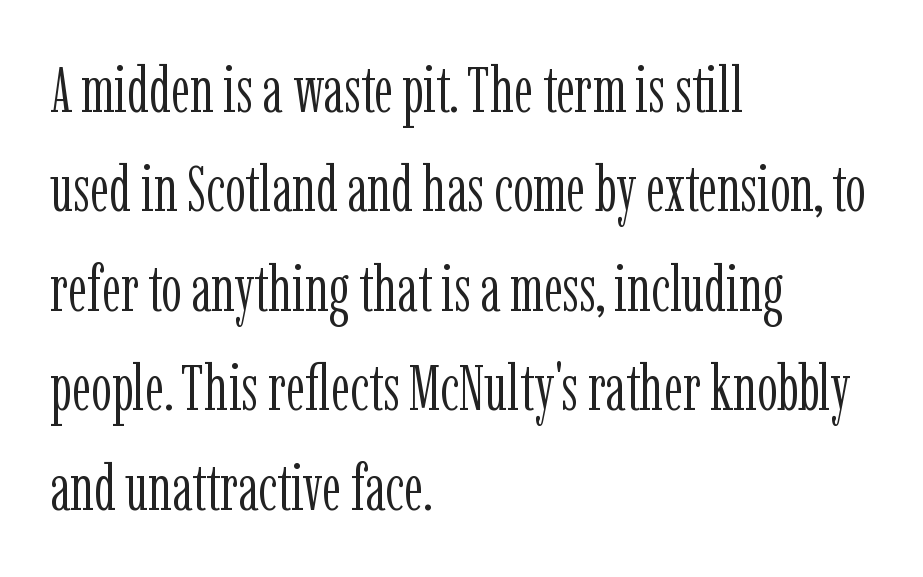
{"serif": "yes", "italic": "no", "bold": "no", "weight": "light", "width": "condensed", "stroke_contrast": "low", "x_height": "medium", "monospaced": "no", "underline": "no", "align": "left", "line_spacing": "normal", "line_spacing_ratio": 1.53, "letter_spacing": "normal", "letter_spacing_em": 0.0, "glyph_px": 65}
